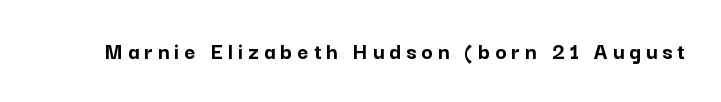
The image shows 24 px bold type, upright; set unusually wide letter spacing (+0.21 em), not underlined.
